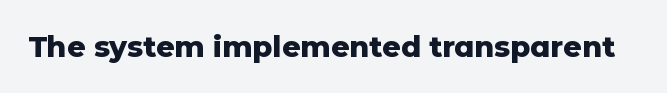
{"serif": "no", "italic": "no", "bold": "yes", "weight": "heavy", "width": "normal", "stroke_contrast": "low", "x_height": "medium", "monospaced": "no", "underline": "no", "letter_spacing": "normal", "letter_spacing_em": 0.0, "glyph_px": 29}
